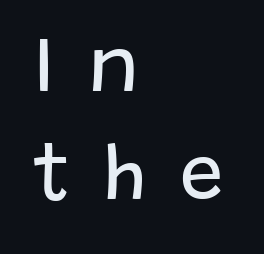
The image shows 78 px regular-weight sans-serif type, upright; set left-aligned, normal line spacing (1.39x), unusually wide letter spacing (+0.42 em), not underlined; low stroke contrast and a large x-height.
